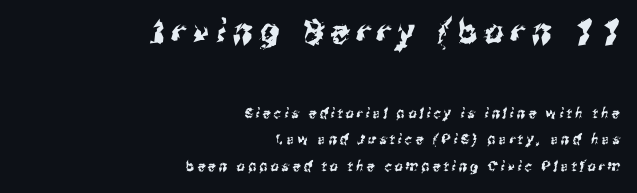
The image shows 33 px condensed sans-serif type; set right-aligned, line spacing 1.89x, unusually wide letter spacing (+0.23 em), not underlined; the first (top) block is 2.36x larger; medium stroke contrast and a medium x-height.
